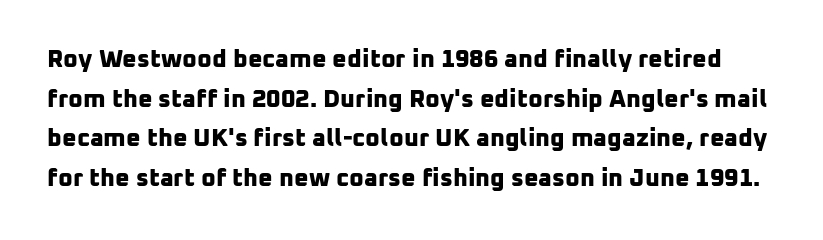
Q: Is the text bold? A: Yes.
Q: Is the text underlined? A: No.
Q: Is the spacing between letters normal or unusually wide? A: Normal.
Q: Is the spacing between lines tight, normal or loose? A: Normal.
